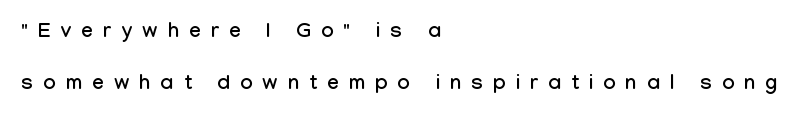
Q: Is the text italic (slanted)? A: No, it is upright.
Q: Is the text underlined? A: No.
Q: How is the paragraph aligned? A: Left-aligned.
Q: Is the spacing between letters normal or unusually wide? A: Unusually wide.
Q: Is the spacing between lines tight, normal or loose? A: Loose.
